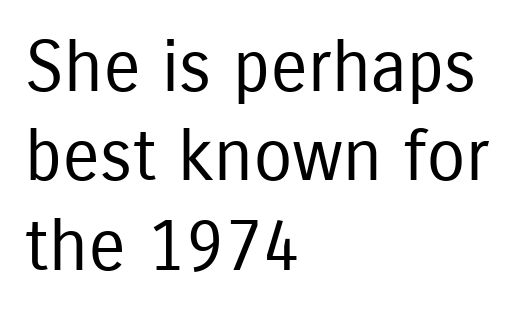
The image shows 71 px regular-weight, condensed sans-serif type, upright; set left-aligned, normal line spacing (1.26x), normal letter spacing, not underlined; low stroke contrast and a medium x-height.
